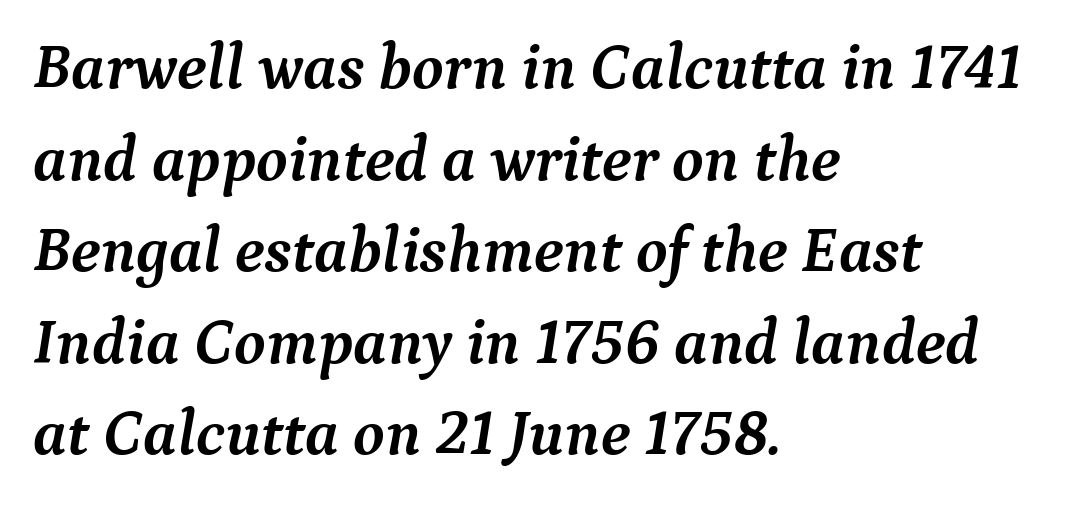
The image shows 64 px semibold serif type, italic (leaning right); set left-aligned, normal line spacing (1.43x), normal letter spacing, not underlined; medium stroke contrast and a medium x-height.
